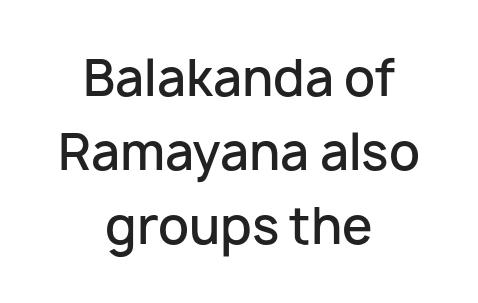
The image shows 49 px semibold sans-serif type, upright; set centered, normal line spacing (1.51x), normal letter spacing, not underlined; low stroke contrast and a medium x-height.
